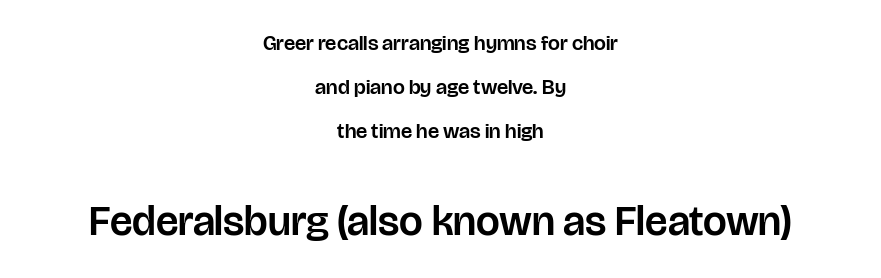
{"serif": "no", "italic": "no", "width": "normal", "stroke_contrast": "low", "x_height": "large", "monospaced": "no", "underline": "no", "align": "center", "line_spacing": "loose", "line_spacing_ratio": 2.09, "letter_spacing": "normal", "letter_spacing_em": 0.0, "larger_block": "second", "size_ratio": 2.0, "glyph_px": 42}
